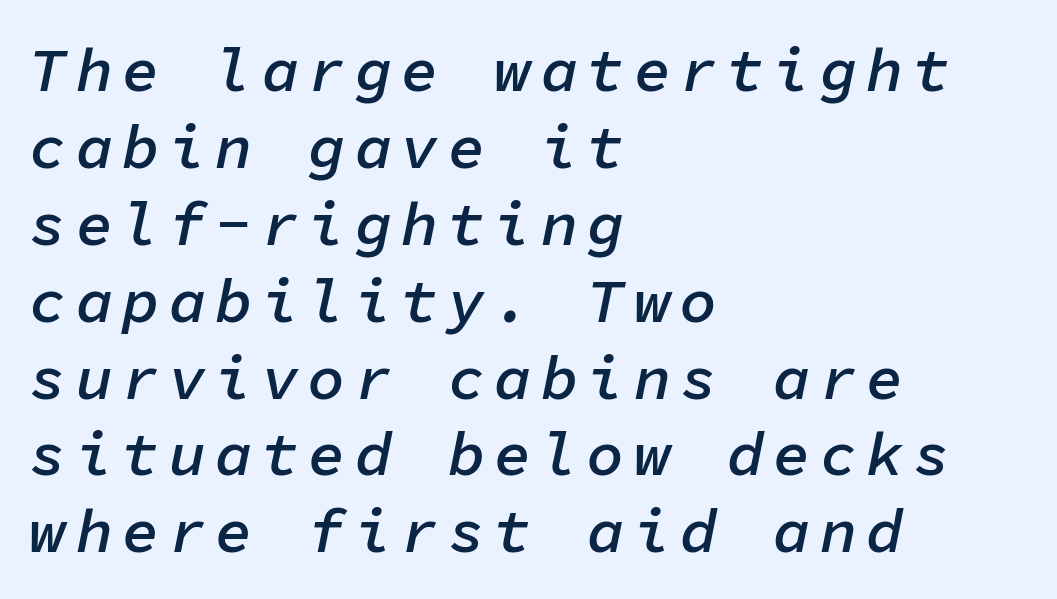
Notice how the stems are inclined rather than vertical — that's the hallmark of italics. Each letter, wide or thin by design, is forced into the same width here. Descenders hang freely into open space. Does the copy run flush right? No — it runs flush left. Bold? Not quite — semibold, heavier than regular but stopping short.
